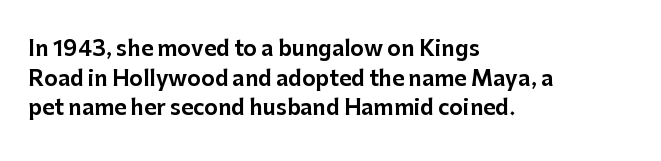
Caption: standard tracking, unaltered. Only glyphs here, with clear space below each row. The line-height multiplier appears to be the usual default. The typography opts for an upright posture over an oblique one. A student would call this left alignment; a typographer would say flush left, rag right.
